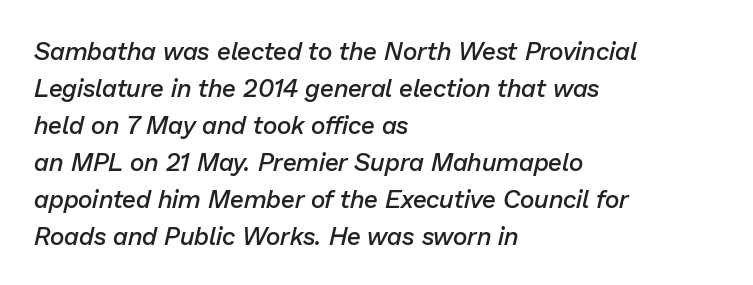
{"italic": "yes", "lean": "right", "slant_degrees": 13, "bold": "semi", "underline": "no", "align": "left", "line_spacing": "normal", "line_spacing_ratio": 1.48, "letter_spacing": "normal", "letter_spacing_em": 0.0, "glyph_px": 25}
